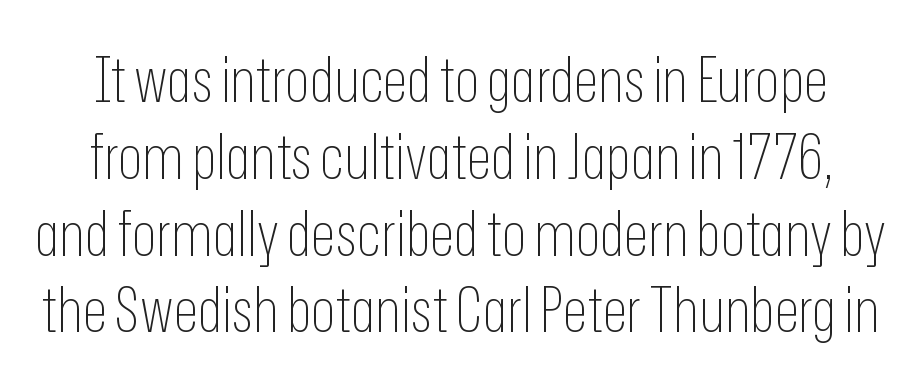
{"serif": "no", "italic": "no", "bold": "no", "weight": "thin", "width": "condensed", "stroke_contrast": "low", "x_height": "medium", "monospaced": "no", "underline": "no", "line_spacing_ratio": 1.2, "letter_spacing": "normal", "letter_spacing_em": 0.0, "glyph_px": 64}
